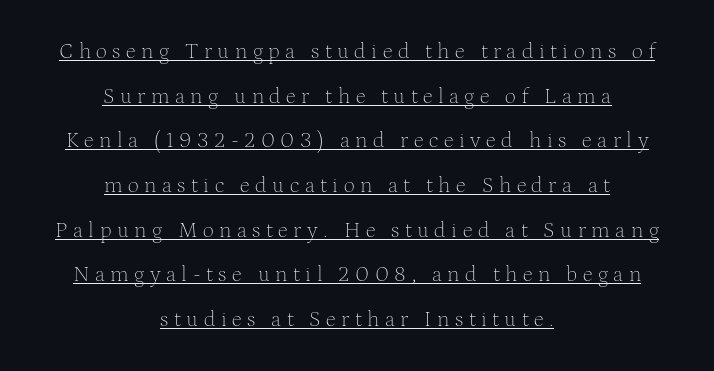
Airy leading. Honestly, the letter spacing is so wide it's the main thing you notice. The weight tops out at a normal text grade. The text block is weighted toward neither margin, spreading evenly from the middle.
